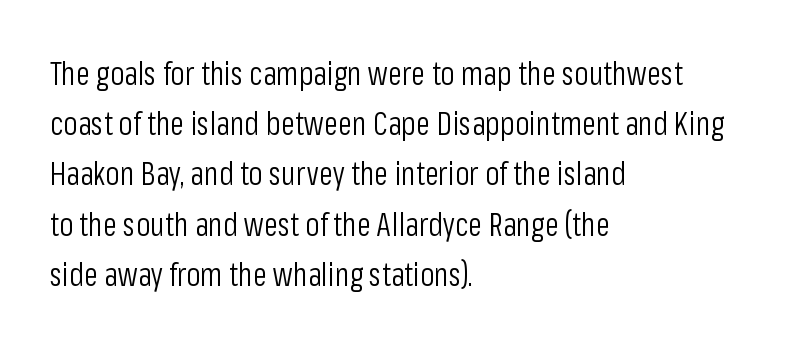
{"serif": "no", "italic": "no", "bold": "no", "weight": "light", "width": "condensed", "stroke_contrast": "low", "x_height": "medium", "monospaced": "no", "underline": "no", "align": "left", "line_spacing": "normal", "line_spacing_ratio": 1.57, "letter_spacing": "normal", "letter_spacing_em": 0.0, "glyph_px": 32}
